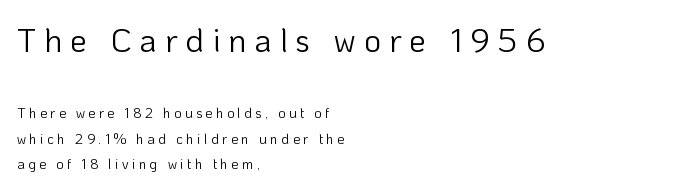
Bare-footed words on every line. Unlike a traditional serif, this face leaves its strokes unadorned. The paragraph shown leans on its left margin. Summary of weight: not heavy and not bold.
